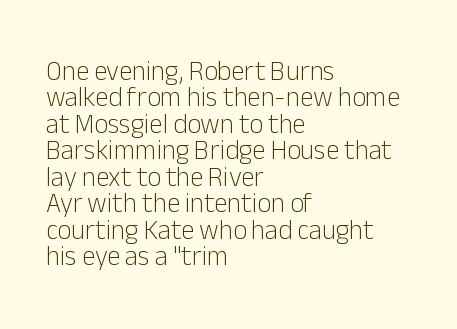
The image shows 27 px text type, upright; set left-aligned, tight line spacing (0.98x), normal letter spacing, not underlined.
